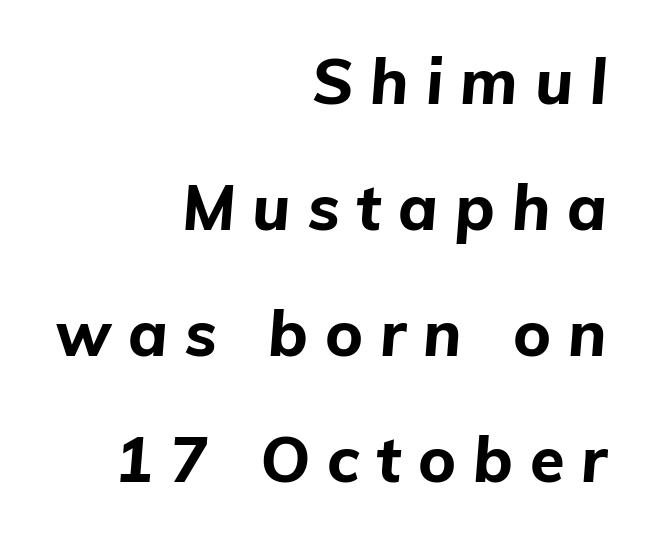
{"italic": "yes", "lean": "right", "slant_degrees": 5, "bold": "yes", "weight": "bold", "width": "normal", "stroke_contrast": "low", "x_height": "medium", "monospaced": "no", "underline": "no", "align": "right", "line_spacing": "loose", "line_spacing_ratio": 2.0, "letter_spacing": "wide", "letter_spacing_em": 0.27, "glyph_px": 63}
